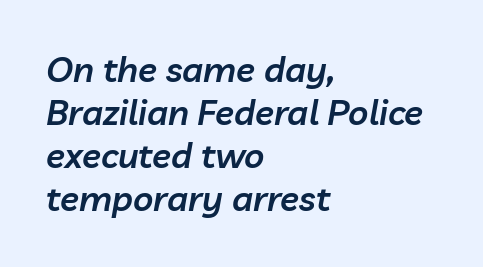
Words appear dense and cohesive because spacing is normal. Descenders hang freely into open space. The letters advance in unequal steps, a hallmark of proportional type. I'd describe the lettering as semibold — firm but not a full bold. The typography opts for an oblique posture over an upright one. Line starts are locked; line ends wander.
